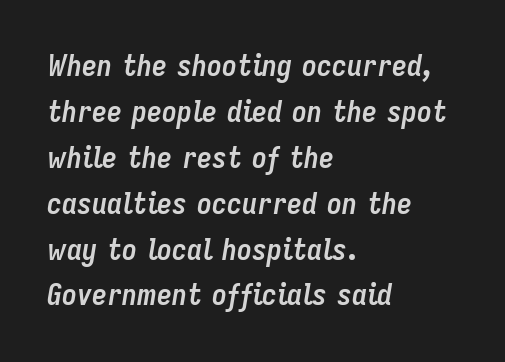
{"italic": "yes", "lean": "right", "slant_degrees": 9, "bold": "yes", "weight": "semibold", "width": "condensed", "stroke_contrast": "low", "x_height": "medium", "monospaced": "no", "underline": "no", "align": "left", "line_spacing": "normal", "line_spacing_ratio": 1.53, "letter_spacing": "normal", "letter_spacing_em": 0.0, "glyph_px": 30}
